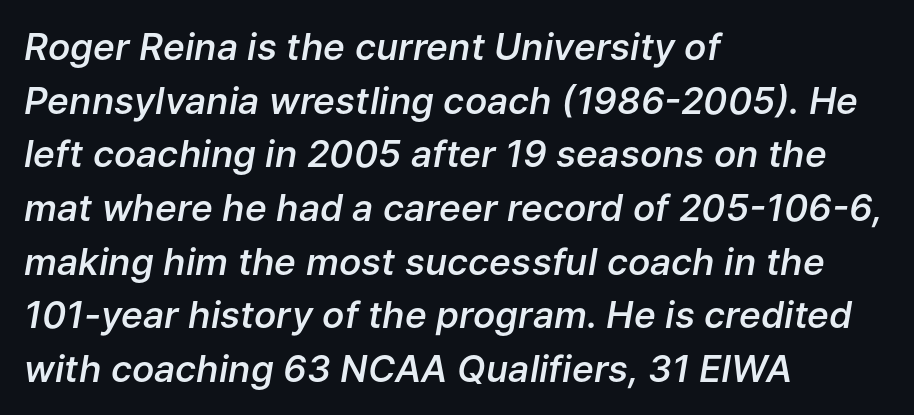
{"italic": "yes", "lean": "right", "slant_degrees": 9, "bold": "semi", "weight": "semibold", "width": "normal", "stroke_contrast": "low", "x_height": "medium", "monospaced": "no", "underline": "no", "align": "left", "line_spacing": "normal", "line_spacing_ratio": 1.45, "letter_spacing": "normal", "letter_spacing_em": 0.0, "glyph_px": 37}
